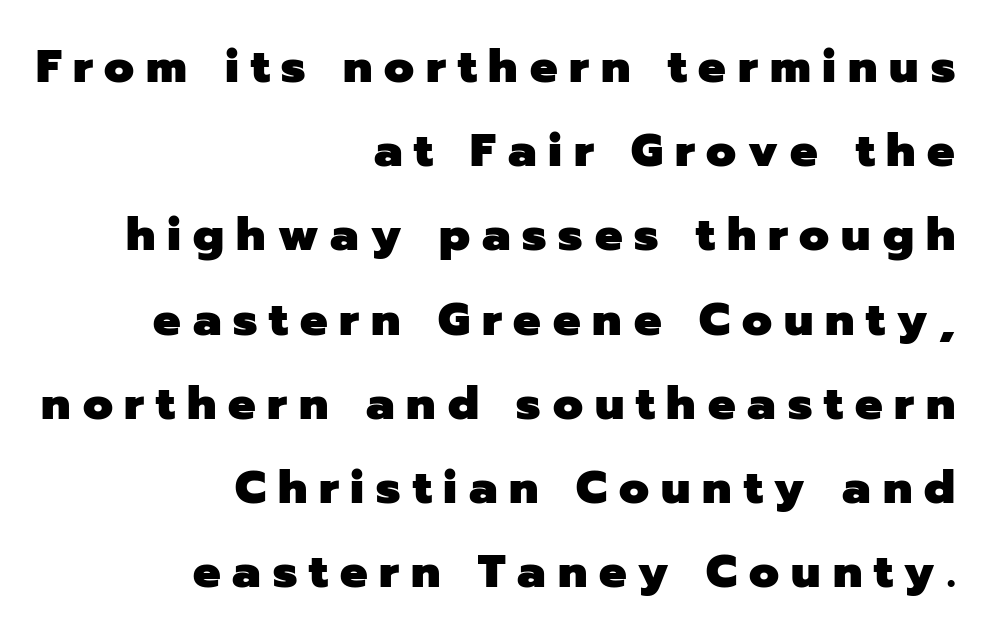
{"serif": "no", "italic": "no", "bold": "yes", "weight": "heavy", "width": "normal", "stroke_contrast": "low", "x_height": "medium", "monospaced": "no", "underline": "no", "align": "right", "line_spacing_ratio": 1.83, "letter_spacing": "wide", "letter_spacing_em": 0.26, "glyph_px": 46}
